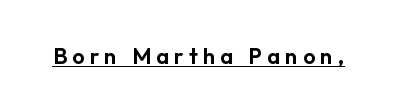
Q: Is the text italic (slanted)? A: No, it is upright.
Q: Is the text underlined? A: Yes.
Q: Is the spacing between letters normal or unusually wide? A: Unusually wide.
